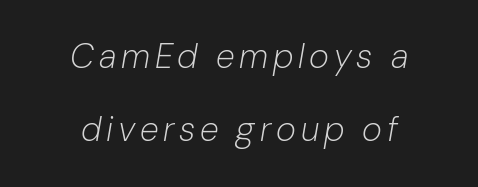
The image shows 34 px light type, italic (leaning right); set centered, loose line spacing (2.15x), not underlined; low stroke contrast and a medium x-height.
